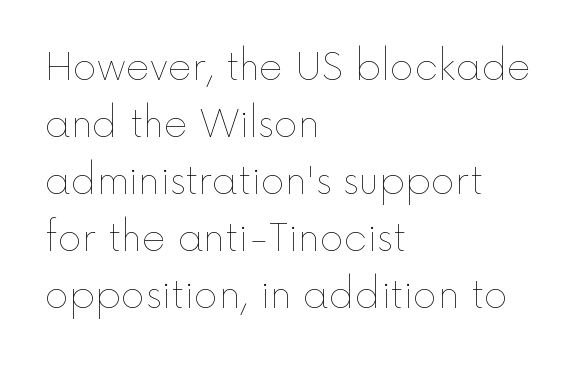
{"italic": "no", "bold": "no", "weight": "thin", "width": "normal", "x_height": "medium", "monospaced": "no", "underline": "no", "align": "left", "line_spacing": "normal", "line_spacing_ratio": 1.54, "letter_spacing": "normal", "letter_spacing_em": 0.0, "glyph_px": 37}
